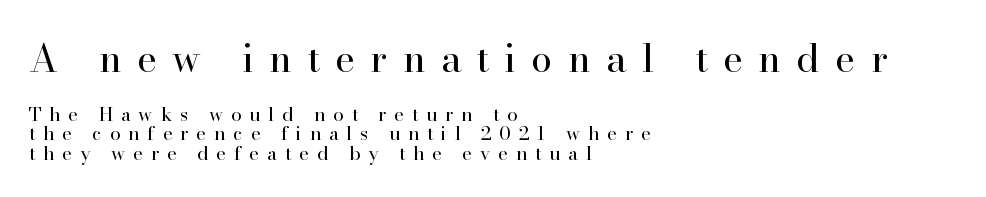
Is this a heavy cut? Hardly; it is regular or lighter. The passage shown stacks its lines with hardly any gap. The area under the type is left untouched. This sample uses an upright cut, with every glyph sitting square on the baseline. Someone cranked the tracking dial way up on this one. Typeset ragged right — the left edge is the straight one.
